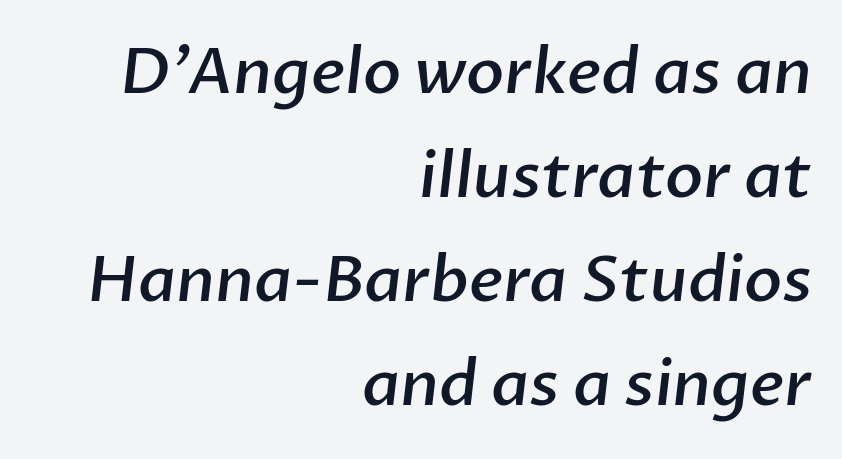
The image shows 63 px semibold sans-serif type; set right-aligned, normal line spacing (1.65x), normal letter spacing, not underlined; low stroke contrast and a medium x-height.
